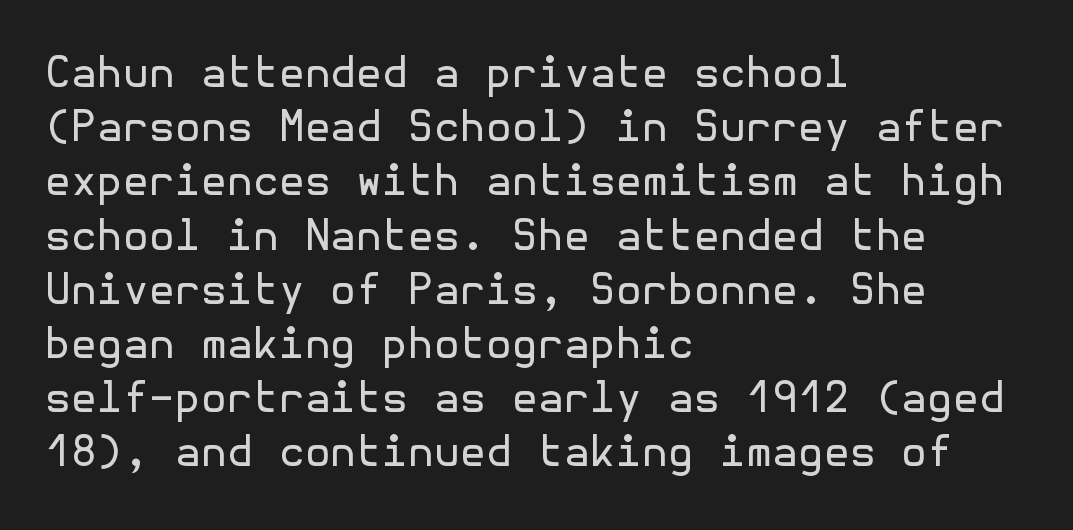
The image shows 42 px regular-weight sans-serif type, upright; set left-aligned, normal line spacing (1.29x), normal letter spacing, not underlined; a medium x-height.
